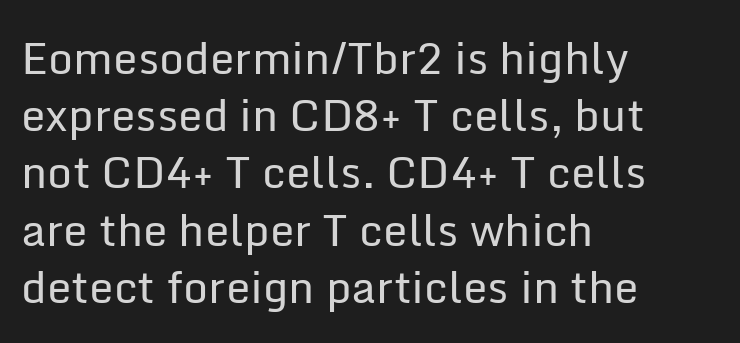
Q: Is the text bold? A: No.
Q: Is the text italic (slanted)? A: No, it is upright.
Q: Is the typeface a serif or a sans-serif typeface? A: Sans-serif.
Q: Is the text underlined? A: No.
Q: How is the paragraph aligned? A: Left-aligned.
Q: Is the spacing between letters normal or unusually wide? A: Normal.
Q: Is the spacing between lines tight, normal or loose? A: Normal.
Q: Width (condensed, normal, or wide)? A: Normal.
Q: Stroke contrast? A: Low.
Q: x-height? A: Medium.
Q: Monospaced? A: No.
